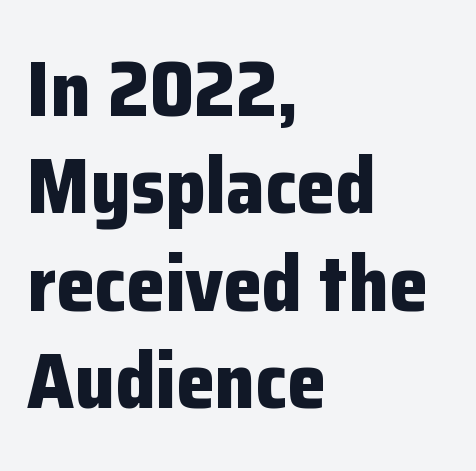
The image shows 78 px bold sans-serif type, upright; set left-aligned, normal line spacing (1.25x), normal letter spacing, not underlined; low stroke contrast and a medium x-height.
